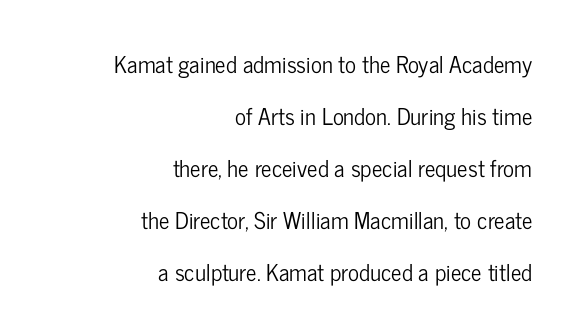
The specimen reads as upright at a glance. Reading down the block, your eye finds every line finishing at a fixed right position. Each word holds together tightly as a unit, with standard inter-letter gaps. Widely set lines give the paragraph a tall, airy silhouette. The string is rendered with underlining switched off.
